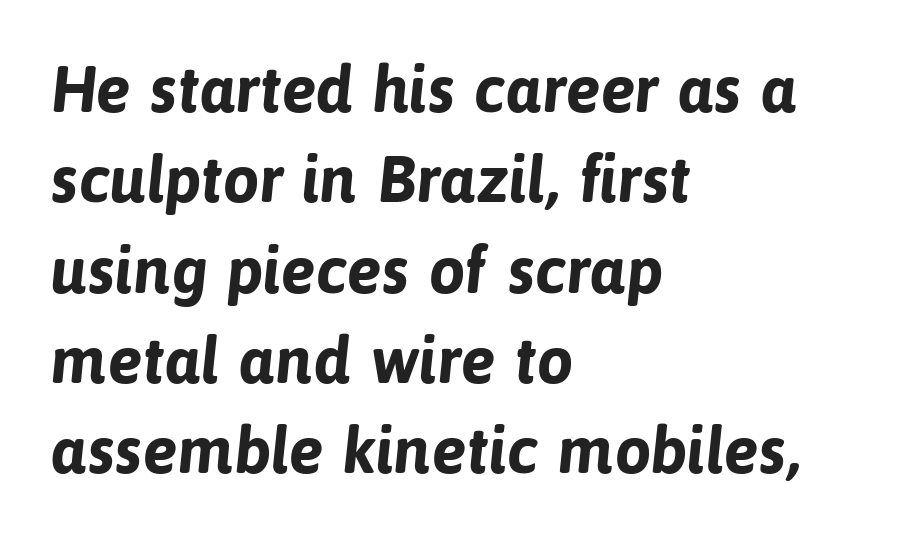
Q: Is the text bold? A: Yes.
Q: Is the typeface a serif or a sans-serif typeface? A: Sans-serif.
Q: Is the text underlined? A: No.
Q: How is the paragraph aligned? A: Left-aligned.
Q: Is the spacing between letters normal or unusually wide? A: Normal.
Q: Is the spacing between lines tight, normal or loose? A: Normal.
Q: Width (condensed, normal, or wide)? A: Normal.
Q: Stroke contrast? A: Low.
Q: x-height? A: Medium.
Q: Monospaced? A: No.
